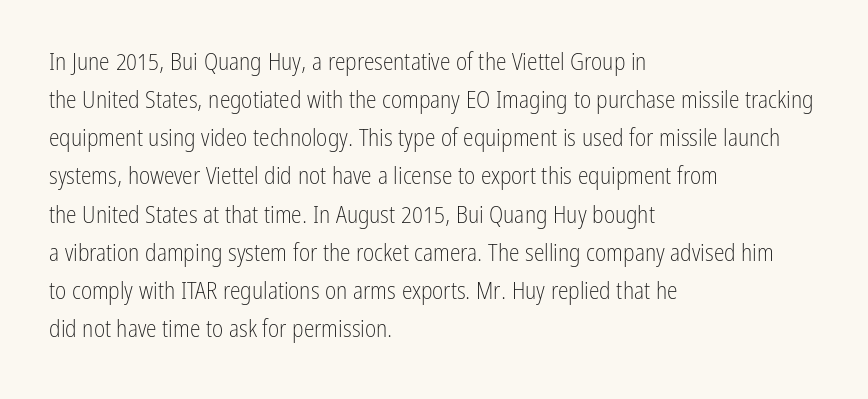
The image shows 24 px text type, upright; set left-aligned, normal line spacing (1.59x), normal letter spacing, not underlined.
